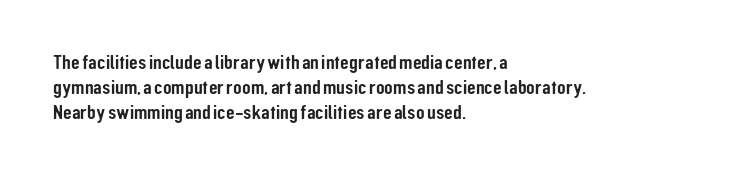
A roman cut, with each character standing at attention. The letters sit at their default tracking, neither squeezed nor spread. Compared with a centered layout, this one pins lines to the left instead. Clear beneath every line of the passage.
